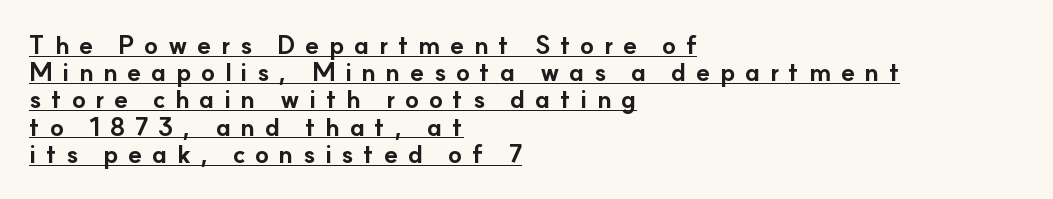
Q: Is the text bold? A: Yes.
Q: Is the text italic (slanted)? A: No, it is upright.
Q: Is the text underlined? A: Yes.
Q: How is the paragraph aligned? A: Left-aligned.
Q: Is the spacing between letters normal or unusually wide? A: Unusually wide.
Q: Is the spacing between lines tight, normal or loose? A: Tight.
